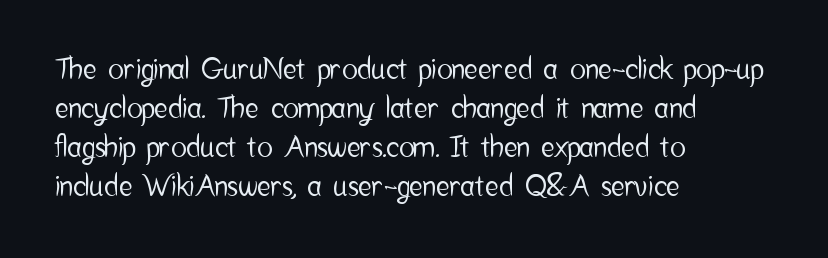
Anything drawn beneath the words? Only blank space. Honestly, the letter spacing is just normal — you wouldn't notice it. The letters advance in unequal steps, a hallmark of proportional type. Rows of type keep a routine distance in the vertical direction.
